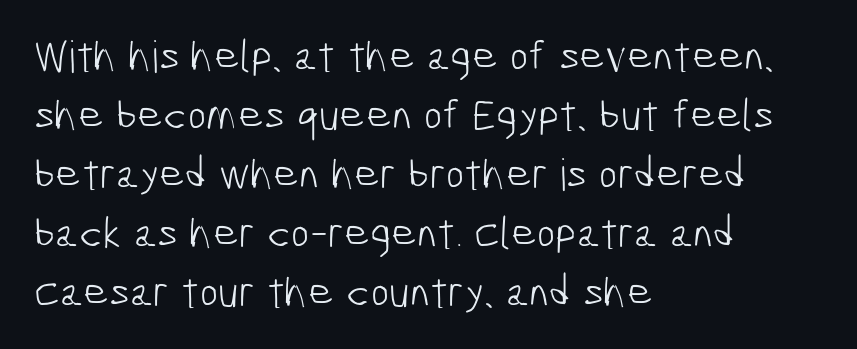
{"serif": "no", "bold": "no", "weight": "light", "width": "condensed", "stroke_contrast": "low", "x_height": "medium", "monospaced": "no", "underline": "no", "align": "left", "line_spacing": "normal", "line_spacing_ratio": 1.34, "letter_spacing": "normal", "letter_spacing_em": 0.0, "glyph_px": 44}
